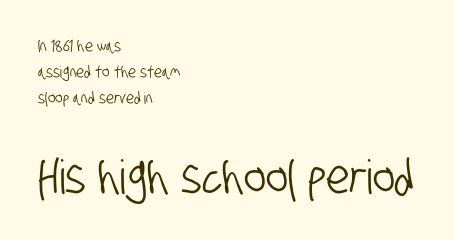
The image shows 47 px condensed sans-serif type; set left-aligned, normal line spacing (1.63x), normal letter spacing, not underlined; the second (bottom) block is 2.94x larger; low stroke contrast and a large x-height.
